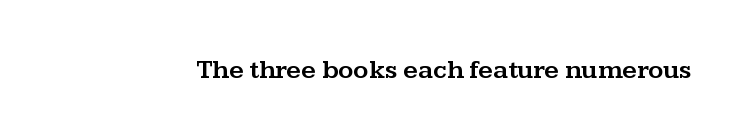
Q: Is the text italic (slanted)? A: No, it is upright.
Q: Is the text underlined? A: No.
Q: Is the spacing between letters normal or unusually wide? A: Normal.
